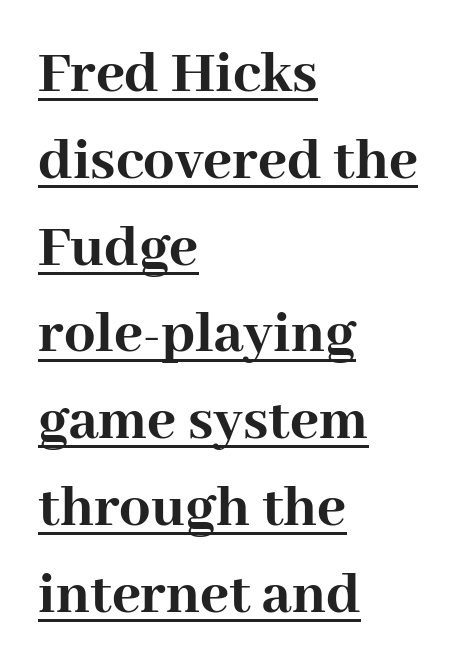
The image shows 62 px semibold serif type, upright; set left-aligned, normal line spacing (1.4x), normal letter spacing, underlined; high stroke contrast and a medium x-height.
